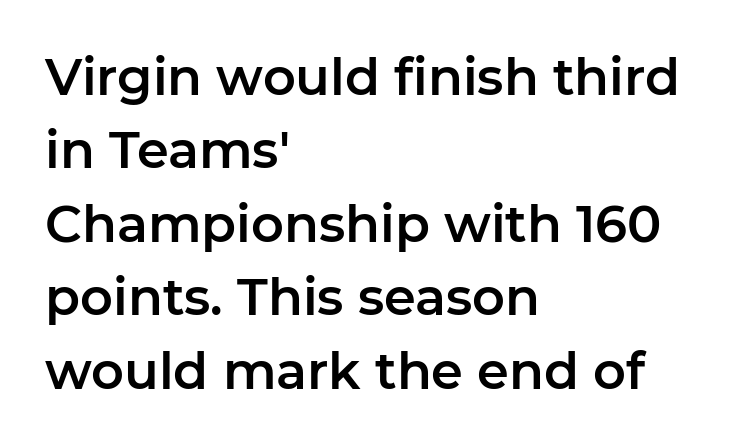
{"serif": "no", "italic": "no", "width": "normal", "stroke_contrast": "low", "x_height": "medium", "monospaced": "no", "underline": "no", "align": "left", "line_spacing": "normal", "line_spacing_ratio": 1.44, "letter_spacing": "normal", "letter_spacing_em": 0.0, "glyph_px": 51}
